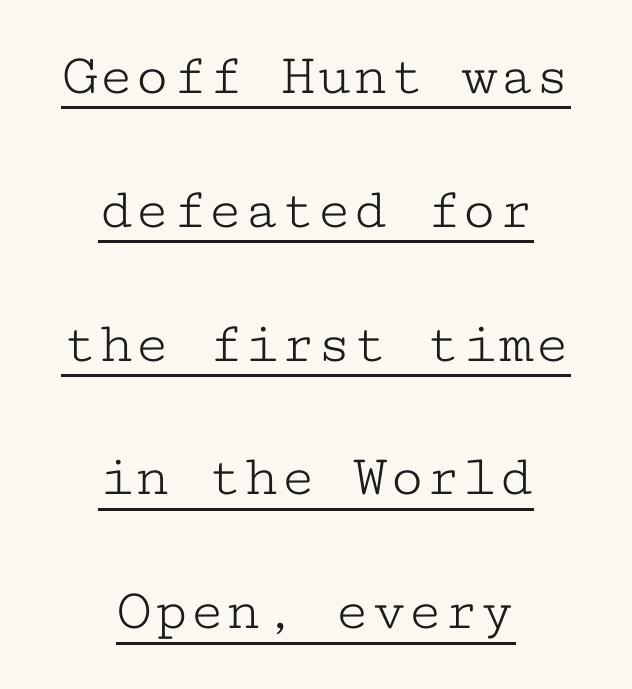
The gaps between neighbouring characters are ordinary and unremarkable. This rendering uses center alignment, leaving both contours irregular but symmetric. The typography opts for an upright posture over an oblique one. This is underlined copy, the kind a proofreader might mark for attention.
